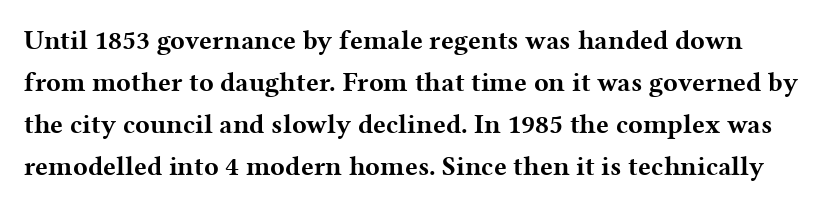
Q: Is the text bold? A: Yes.
Q: Is the text italic (slanted)? A: No, it is upright.
Q: Is the text underlined? A: No.
Q: Is the spacing between letters normal or unusually wide? A: Normal.
Q: Is the spacing between lines tight, normal or loose? A: Normal.
